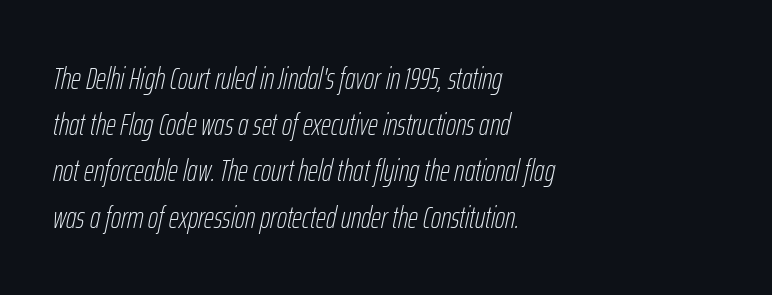
Q: Is the text bold? A: No.
Q: Is the text italic (slanted)? A: Yes, it leans right by about 12 degrees.
Q: Is the text underlined? A: No.
Q: How is the paragraph aligned? A: Left-aligned.
Q: Is the spacing between letters normal or unusually wide? A: Normal.
Q: Is the spacing between lines tight, normal or loose? A: Normal.
Q: Width (condensed, normal, or wide)? A: Condensed.
Q: Stroke contrast? A: Low.
Q: x-height? A: Medium.
Q: Monospaced? A: No.
